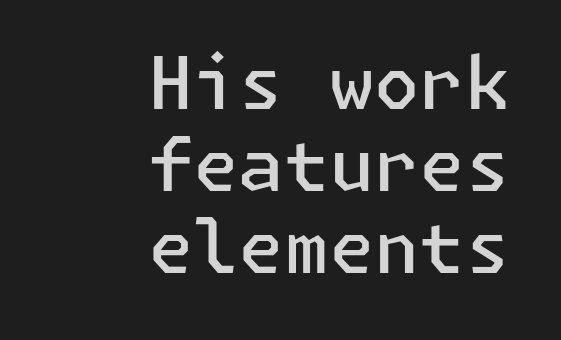
Right-aligned paragraph, ragged on the left. The words here are not underlined. No extra tracking has been applied to these lines. Upright lettering throughout. The characters display no serif detailing; their extremities are plain.
